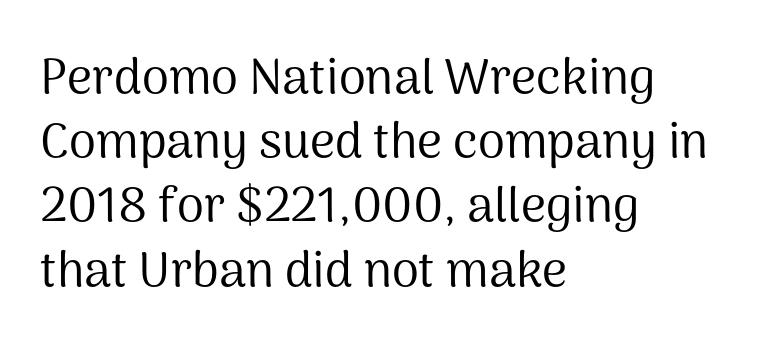
{"serif": "no", "italic": "no", "bold": "no", "weight": "regular", "width": "normal", "stroke_contrast": "medium", "x_height": "medium", "monospaced": "no", "underline": "no", "align": "left", "line_spacing": "normal", "line_spacing_ratio": 1.31, "letter_spacing": "normal", "letter_spacing_em": 0.0, "glyph_px": 49}
